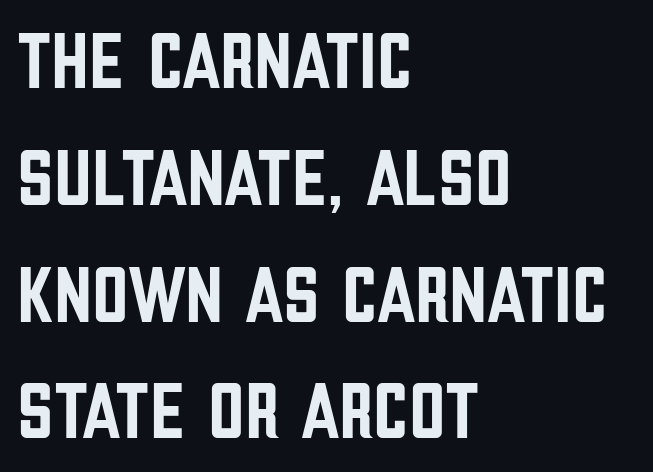
Is this a sans? Yes — the strokes have no serifs. The gap between lines stays unmarked. You can tell it's not italic because the verticals are truly vertical. Proportional: the letters do not fall into vertical columns. Tracking here is standard; glyphs follow each other at the usual distance. These lines are set flush left with a ragged right edge.
